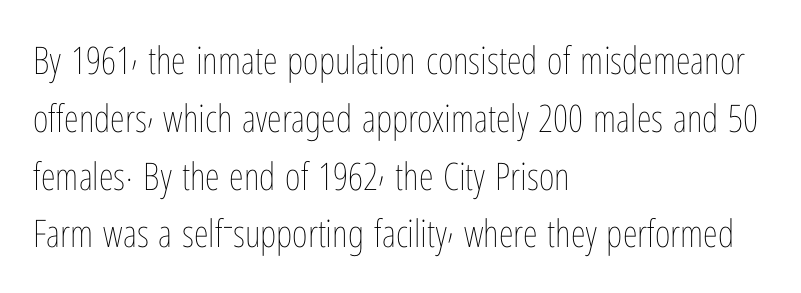
The strip under each line holds only bare page. Upright lettering throughout. Proportional: the letters do not fall into vertical columns. Here the glyphs are tracked normally, forming tight word shapes.
